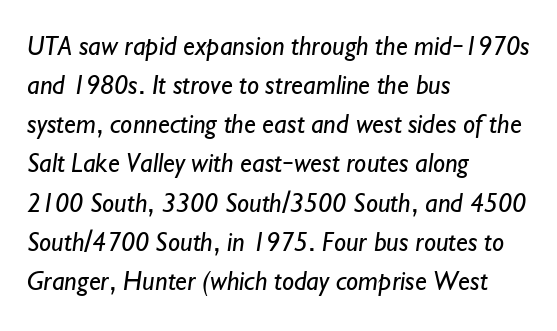
Q: Is the text bold? A: No.
Q: Is the text underlined? A: No.
Q: How is the paragraph aligned? A: Left-aligned.
Q: Is the spacing between letters normal or unusually wide? A: Normal.
Q: Is the spacing between lines tight, normal or loose? A: Normal.
